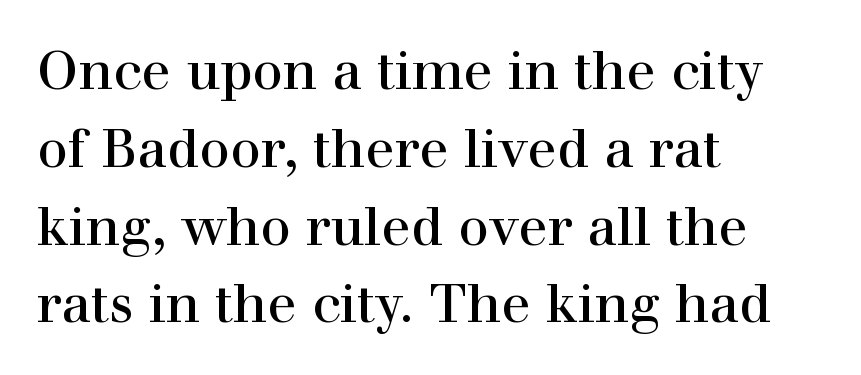
Each letter keeps its own natural width here, so spacing adapts to shape. Clear beneath every line of the passage. Where is the straight margin? On the left. You can tell it's not italic because the verticals are truly vertical.
